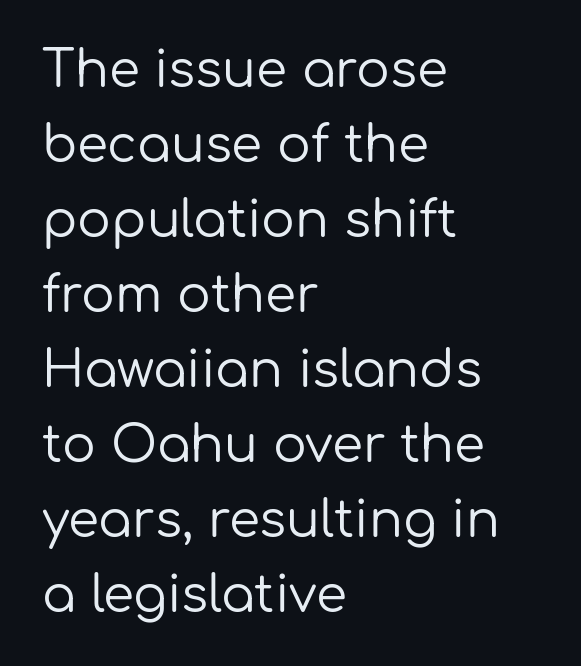
{"serif": "no", "italic": "no", "bold": "no", "weight": "regular", "width": "normal", "stroke_contrast": "low", "x_height": "medium", "monospaced": "no", "underline": "no", "align": "left", "line_spacing": "normal", "line_spacing_ratio": 1.5, "letter_spacing": "normal", "letter_spacing_em": 0.0, "glyph_px": 50}
